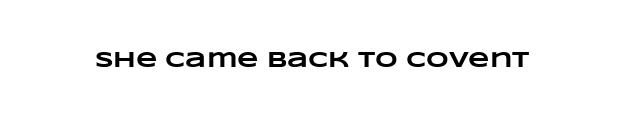
Does extra space separate the letters? No, they use regular spacing. Quick note: underline off. This is heavy type, rendered in bold.
